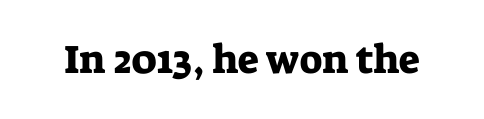
Yep, those are serifs on the letters. The line texture is even and compact thanks to regular tracking. Unlike italic type, these characters show no tilt at all. Just letters on the line, the space beneath them empty.
